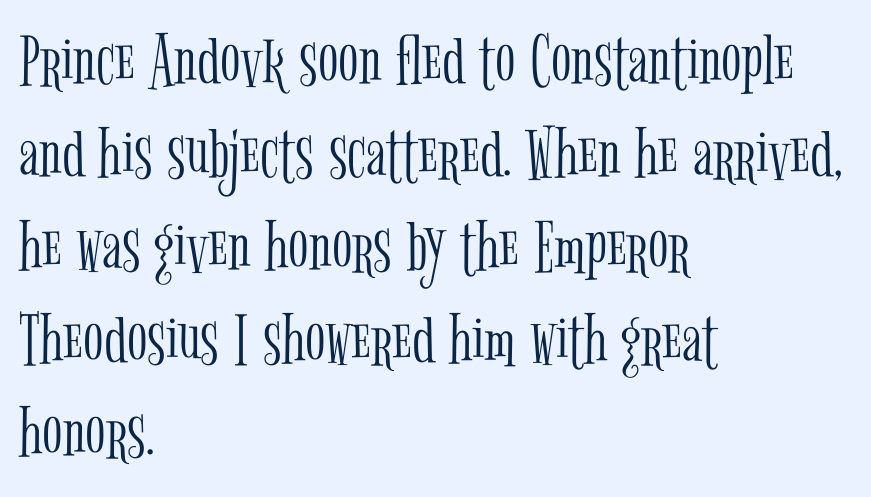
The image shows 75 px light, condensed serif type, upright; set left-aligned, line spacing 1.24x, normal letter spacing, not underlined; low stroke contrast and a medium x-height.
